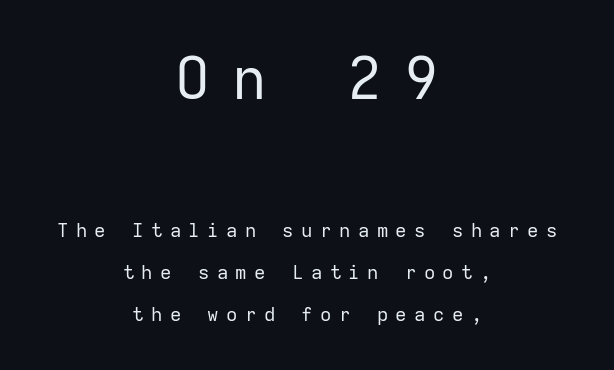
Centered paragraph, ragged on both sides. Fixed-width glyphs throughout — classic coding-font behaviour. Vertical stems look standard width or narrower in stroke. This rendering features lettering with no underline. Does the type have serifs? No, each stem ends abruptly. The tracking jumps out immediately: characters are airy and widely separated.
